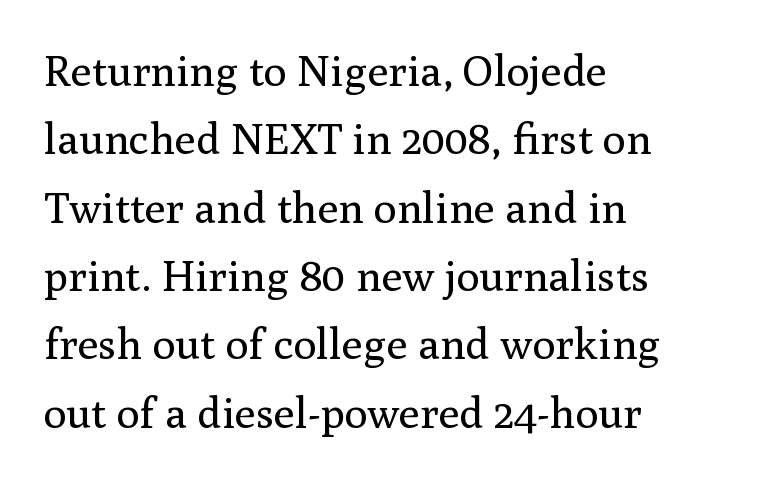
The image shows 43 px regular-weight serif type, upright; set left-aligned, normal line spacing (1.59x), normal letter spacing, not underlined; medium stroke contrast and a medium x-height.
